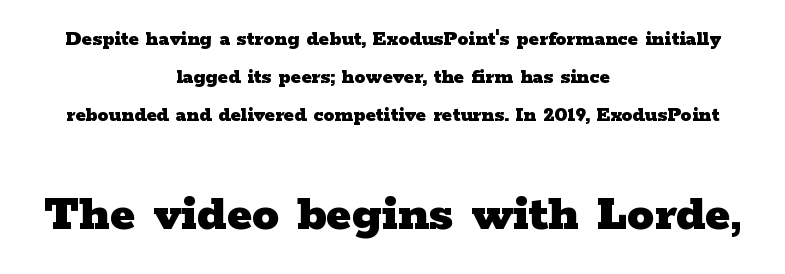
The image shows 54 px heavy, wide serif type, upright; set centered, line spacing 1.72x, normal letter spacing, not underlined; the second (bottom) block is 2.45x larger; low stroke contrast and a medium x-height.
